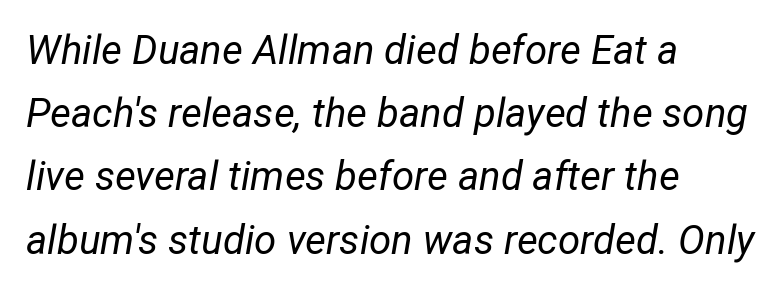
Vertically, the passage feels balanced, rows spaced as you'd expect. Designer's note — italics engaged. Compared with a typical body face, this is equally light or lighter still. Short and long lines alike share a common starting point at left.
